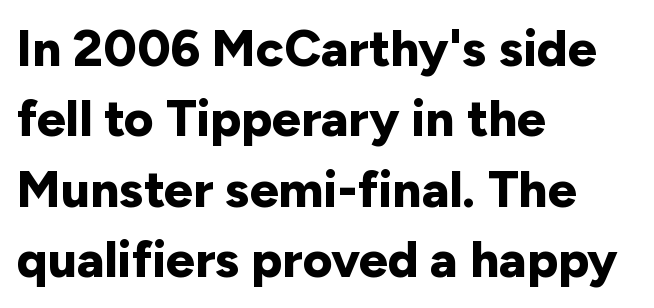
Q: Is the text bold? A: Yes.
Q: Is the text italic (slanted)? A: No, it is upright.
Q: Is the typeface a serif or a sans-serif typeface? A: Sans-serif.
Q: Is the text underlined? A: No.
Q: How is the paragraph aligned? A: Left-aligned.
Q: Is the spacing between letters normal or unusually wide? A: Normal.
Q: Is the spacing between lines tight, normal or loose? A: Normal.
Q: Width (condensed, normal, or wide)? A: Normal.
Q: Stroke contrast? A: Low.
Q: x-height? A: Medium.
Q: Monospaced? A: No.
